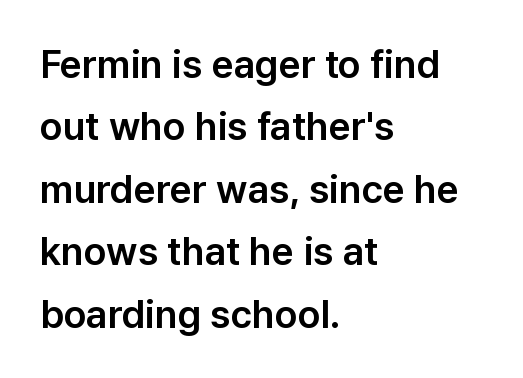
{"serif": "no", "italic": "no", "width": "normal", "stroke_contrast": "low", "x_height": "medium", "monospaced": "no", "underline": "no", "align": "left", "line_spacing": "normal", "line_spacing_ratio": 1.6, "letter_spacing": "normal", "letter_spacing_em": 0.0, "glyph_px": 39}
